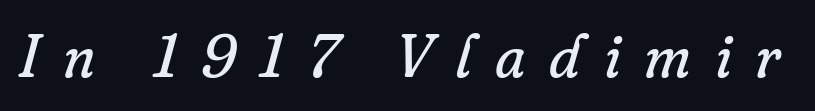
Q: Is the text bold? A: No.
Q: Is the text italic (slanted)? A: Yes, it leans right by about 16 degrees.
Q: Is the typeface a serif or a sans-serif typeface? A: Serif.
Q: Is the text underlined? A: No.
Q: Is the spacing between letters normal or unusually wide? A: Unusually wide.
Q: Width (condensed, normal, or wide)? A: Normal.
Q: Stroke contrast? A: Low.
Q: x-height? A: Small.
Q: Monospaced? A: No.
